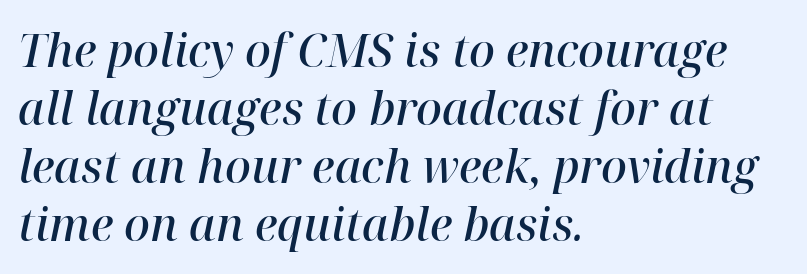
Q: Is the text bold? A: Semi-bold.
Q: Is the text italic (slanted)? A: Yes, it leans right by about 12 degrees.
Q: Is the typeface a serif or a sans-serif typeface? A: Serif.
Q: Is the text underlined? A: No.
Q: How is the paragraph aligned? A: Left-aligned.
Q: Is the spacing between letters normal or unusually wide? A: Normal.
Q: Is the spacing between lines tight, normal or loose? A: Normal.
Q: Width (condensed, normal, or wide)? A: Normal.
Q: Stroke contrast? A: High.
Q: x-height? A: Medium.
Q: Monospaced? A: No.
